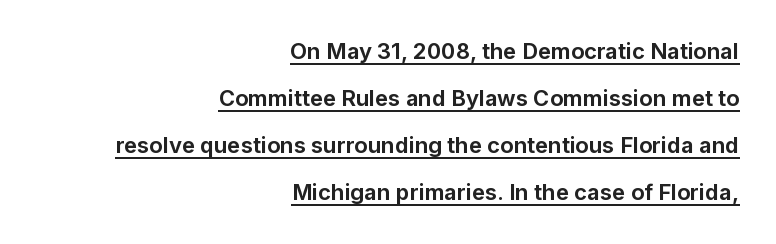
The image shows 22 px bold type, upright; set right-aligned, loose line spacing (2.14x), normal letter spacing, underlined.
